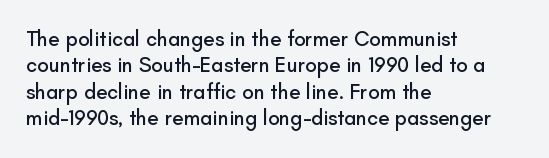
Is there much room between lines? A standard amount, neither cramped nor airy. The line texture is even and compact thanks to regular tracking. In terms of posture, this sample is upright. The paragraph has a hard left edge and a soft right edge. The strip under each line holds only bare page.
